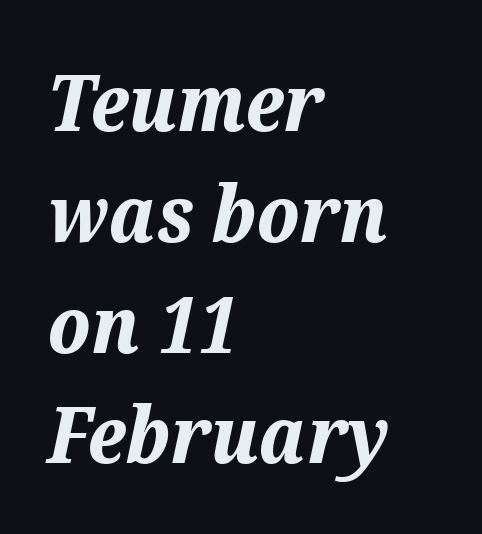
Q: Is the text bold? A: Yes.
Q: Is the text italic (slanted)? A: Yes, it leans right by about 12 degrees.
Q: Is the text underlined? A: No.
Q: How is the paragraph aligned? A: Left-aligned.
Q: Is the spacing between letters normal or unusually wide? A: Normal.
Q: Is the spacing between lines tight, normal or loose? A: Normal.
Q: Width (condensed, normal, or wide)? A: Normal.
Q: Stroke contrast? A: Medium.
Q: x-height? A: Medium.
Q: Monospaced? A: No.
